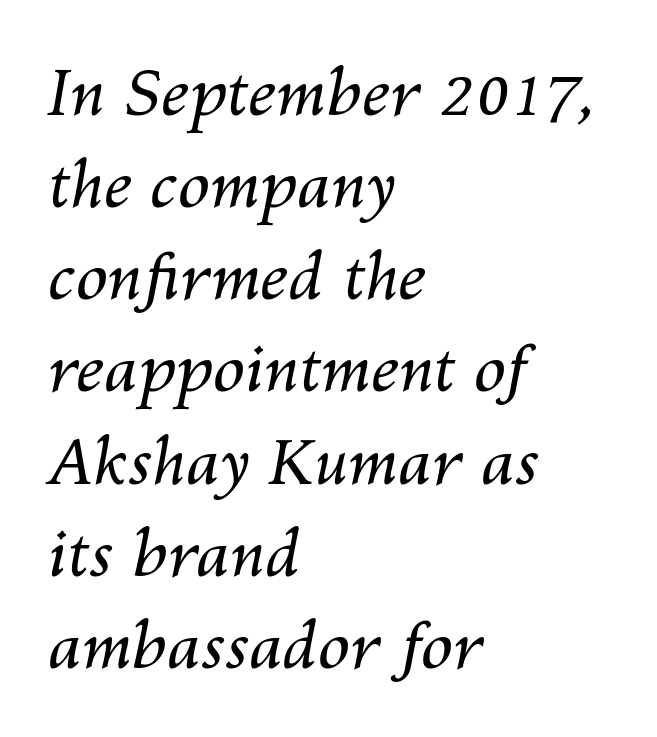
The image shows 64 px regular-weight type, italic (leaning right); set left-aligned, normal line spacing (1.44x), normal letter spacing, not underlined; medium stroke contrast and a medium x-height.
